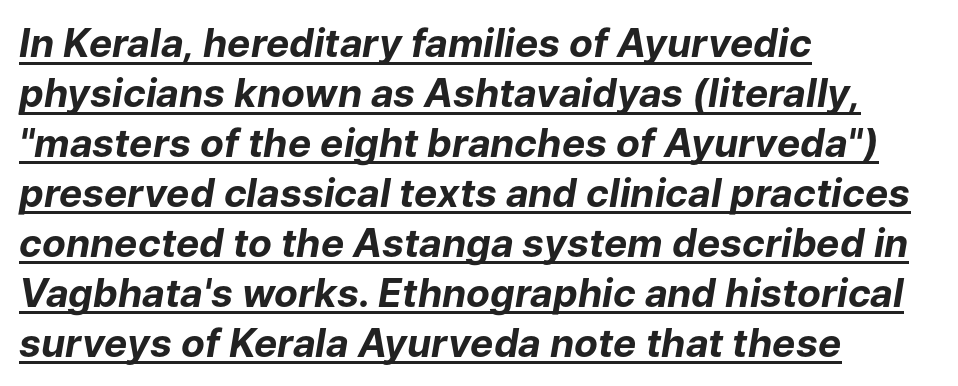
Somebody hit Ctrl+U on this one — the words are underlined. The rendering anchors every line to the left-hand side. The designer left line spacing at the default. Students, this is bold: see how much ink each stroke carries.
